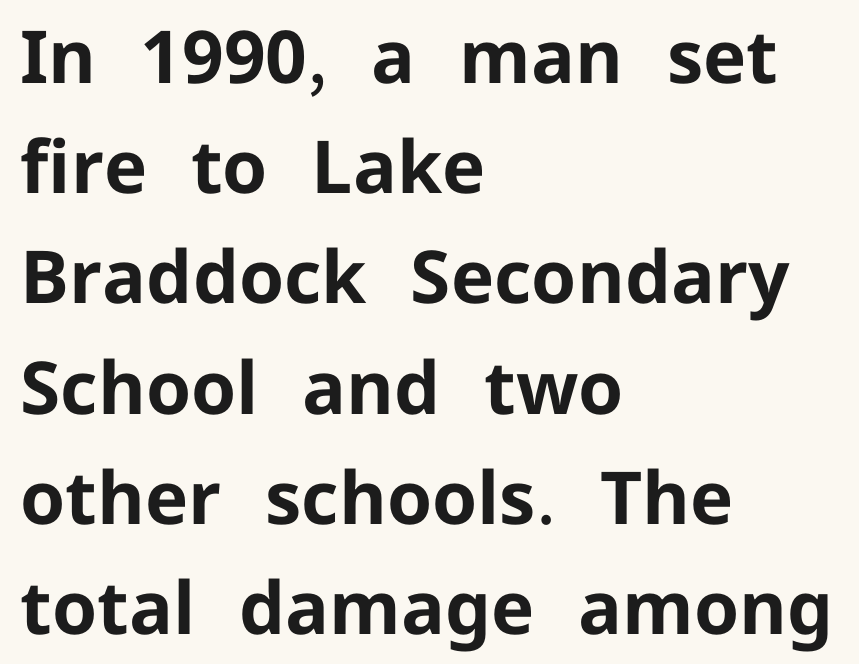
The image shows 73 px bold sans-serif type, upright; set left-aligned, normal line spacing (1.51x), normal letter spacing, not underlined; low stroke contrast and a medium x-height.
